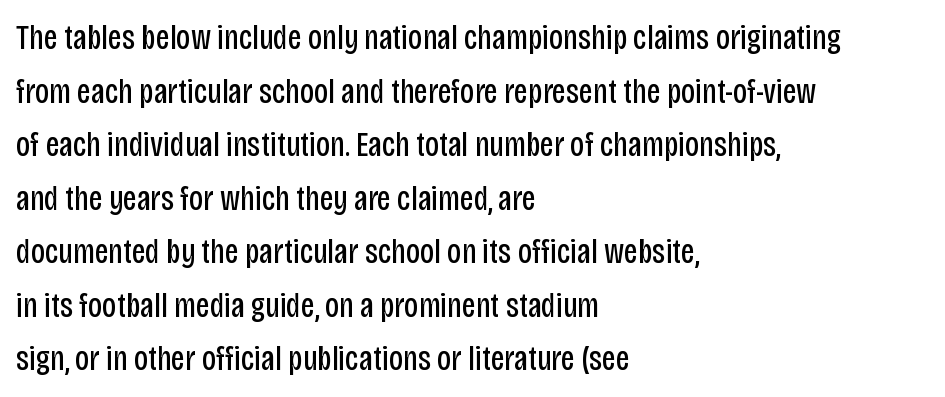
Q: Is the text bold? A: No.
Q: Is the text italic (slanted)? A: No, it is upright.
Q: Is the typeface a serif or a sans-serif typeface? A: Sans-serif.
Q: Is the text underlined? A: No.
Q: How is the paragraph aligned? A: Left-aligned.
Q: Is the spacing between letters normal or unusually wide? A: Normal.
Q: Is the spacing between lines tight, normal or loose? A: Normal.
Q: Width (condensed, normal, or wide)? A: Condensed.
Q: Stroke contrast? A: Low.
Q: x-height? A: Large.
Q: Monospaced? A: No.
